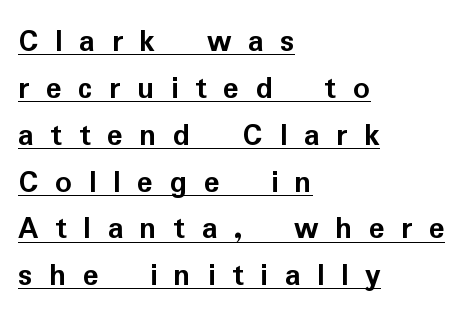
Unlike italic type, these characters show no tilt at all. The string is rendered with underlining switched on. Summary of weight: heavy, a full bold. These lines are rendered in a variable-pitch font. Note: no serifs on the glyphs.
